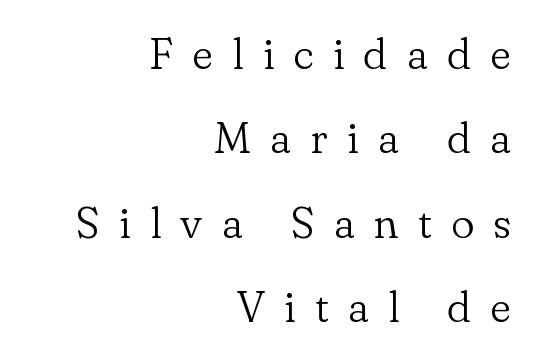
Rule under the text: the space is simply empty. Widely set lines give the paragraph a tall, airy silhouette. This rendering employs a face with finishing strokes, i.e., a serif. Compared with typical body copy, the letter spacing here is much looser.
